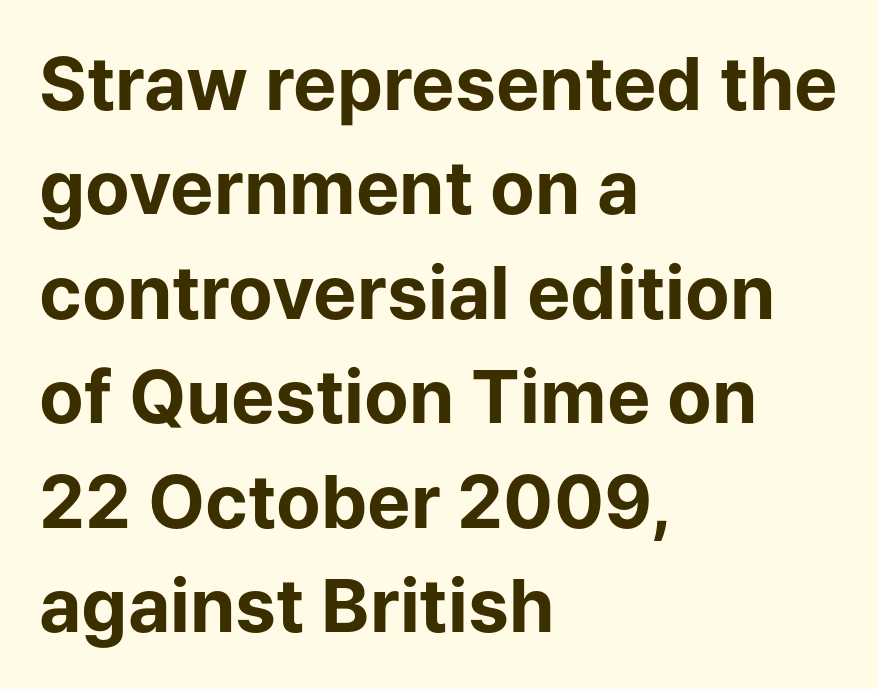
{"serif": "no", "italic": "no", "bold": "yes", "weight": "bold", "width": "normal", "stroke_contrast": "low", "x_height": "medium", "monospaced": "no", "underline": "no", "align": "left", "line_spacing": "normal", "line_spacing_ratio": 1.43, "letter_spacing": "normal", "letter_spacing_em": 0.0, "glyph_px": 73}
